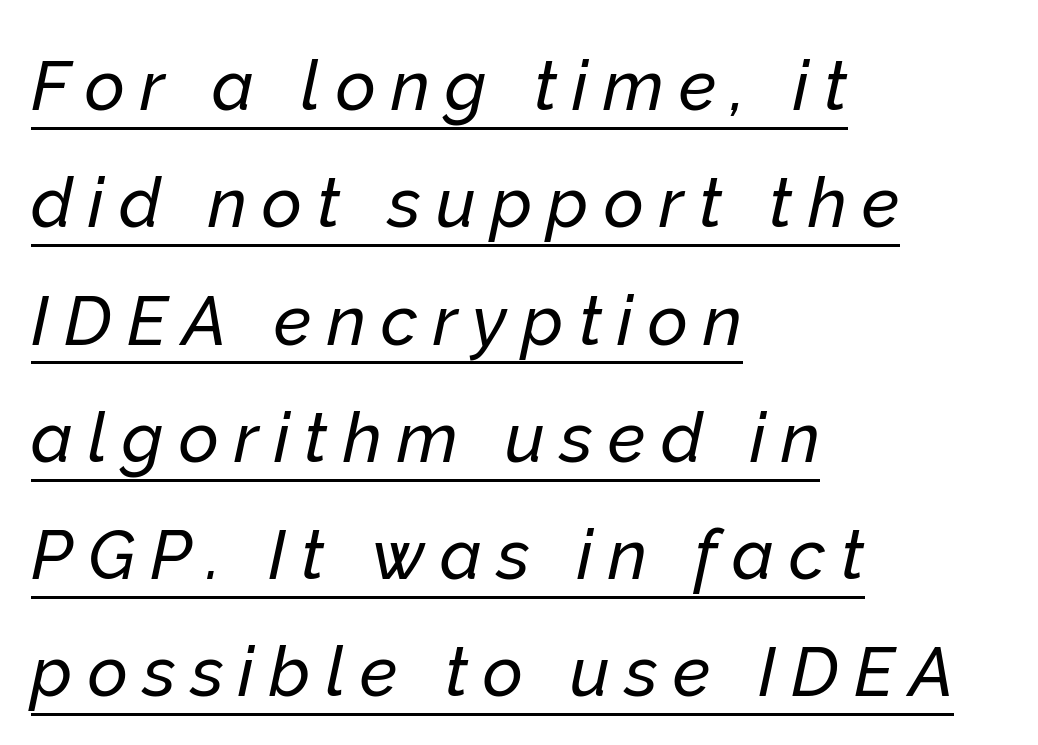
Q: Is the text italic (slanted)? A: Yes, it leans right by about 12 degrees.
Q: Is the text underlined? A: Yes.
Q: How is the paragraph aligned? A: Left-aligned.
Q: Is the spacing between letters normal or unusually wide? A: Unusually wide.
Q: Is the spacing between lines tight, normal or loose? A: Normal.
Q: Width (condensed, normal, or wide)? A: Normal.
Q: Stroke contrast? A: Low.
Q: x-height? A: Medium.
Q: Monospaced? A: No.
